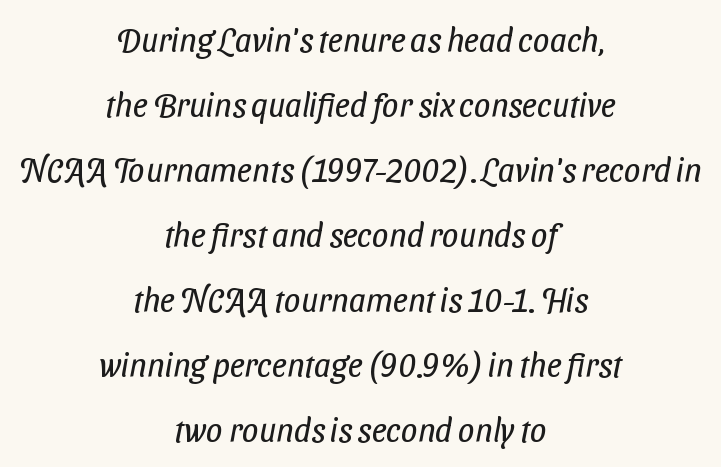
The letters advance in unequal steps, a hallmark of proportional type. Just letters on the line, the space beneath them empty. You could call the tracking neutral — neither tight nor loose. Compared with a flush-left layout, this one balances lines on the center instead. The font sits on the lighter half of the weight spectrum, regular included.
